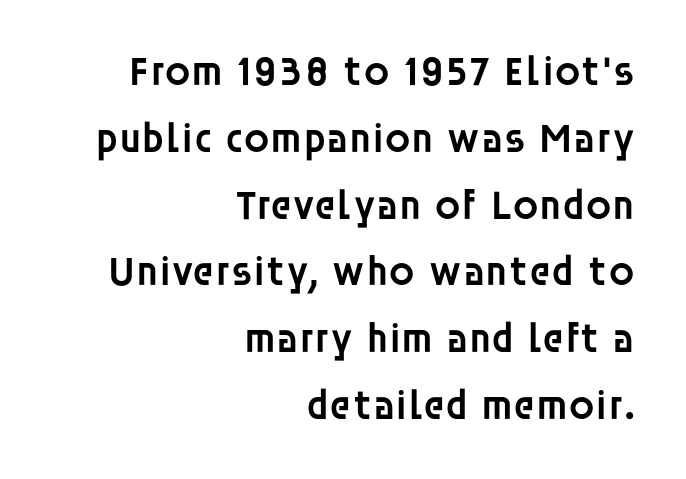
The image shows 42 px semibold sans-serif type, upright; set right-aligned, normal line spacing (1.59x), normal letter spacing, not underlined; low stroke contrast and a large x-height.
